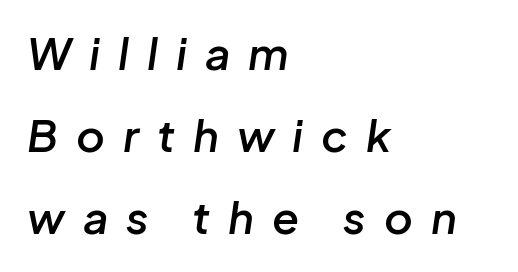
The image shows 44 px semibold type, italic (leaning right); set left-aligned, line spacing 1.86x, unusually wide letter spacing (+0.41 em), not underlined; low stroke contrast and a medium x-height.
